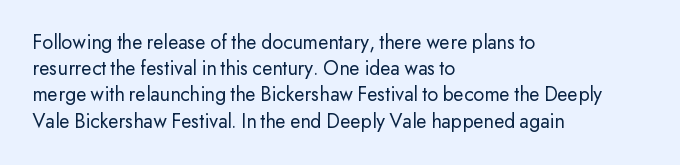
Does extra space separate the letters? No, they use regular spacing. Layout note: lines flush left. The area under the type is left untouched. This reads as an unemphasized weight, regular at the heaviest. This is roman type, the default non-slanted kind. Vertical spacing — default.
